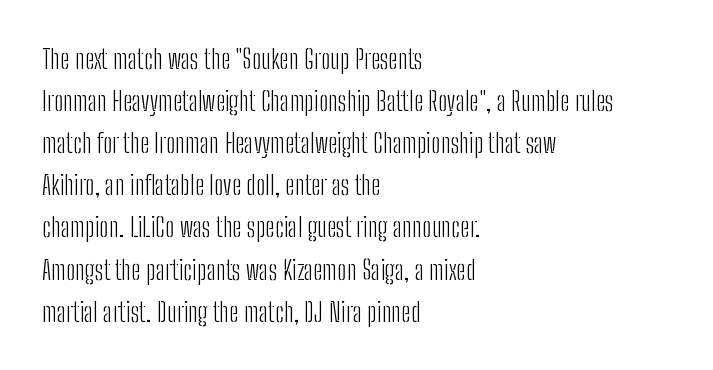
{"italic": "no", "bold": "no", "underline": "no", "align": "left", "line_spacing": "normal", "line_spacing_ratio": 1.56, "letter_spacing": "normal", "letter_spacing_em": 0.0, "glyph_px": 27}
